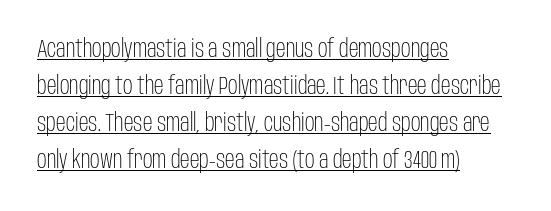
The image shows 24 px text type, upright; set left-aligned, normal line spacing (1.54x), normal letter spacing, underlined.
